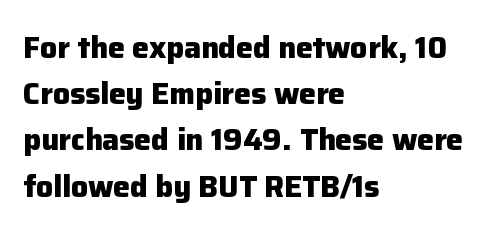
Q: Is the text bold? A: Yes.
Q: Is the text italic (slanted)? A: No, it is upright.
Q: Is the typeface a serif or a sans-serif typeface? A: Sans-serif.
Q: Is the text underlined? A: No.
Q: How is the paragraph aligned? A: Left-aligned.
Q: Is the spacing between letters normal or unusually wide? A: Normal.
Q: Is the spacing between lines tight, normal or loose? A: Normal.
Q: Width (condensed, normal, or wide)? A: Normal.
Q: Stroke contrast? A: Low.
Q: x-height? A: Medium.
Q: Monospaced? A: No.
